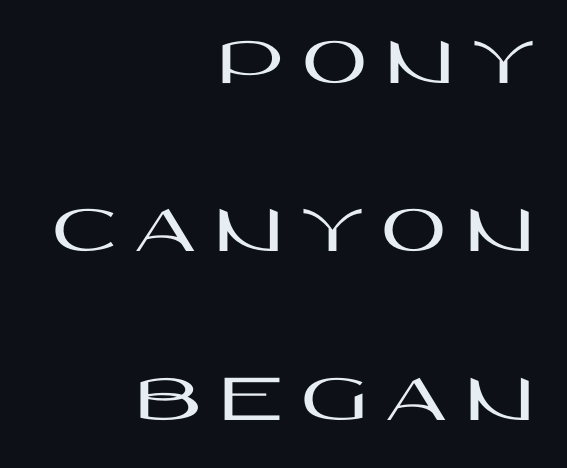
Q: Is the text italic (slanted)? A: No, it is upright.
Q: Is the typeface a serif or a sans-serif typeface? A: Sans-serif.
Q: Is the text underlined? A: No.
Q: How is the paragraph aligned? A: Right-aligned.
Q: Is the spacing between letters normal or unusually wide? A: Unusually wide.
Q: Is the spacing between lines tight, normal or loose? A: Loose.
Q: Width (condensed, normal, or wide)? A: Wide.
Q: Stroke contrast? A: High.
Q: x-height? A: Large.
Q: Monospaced? A: No.
